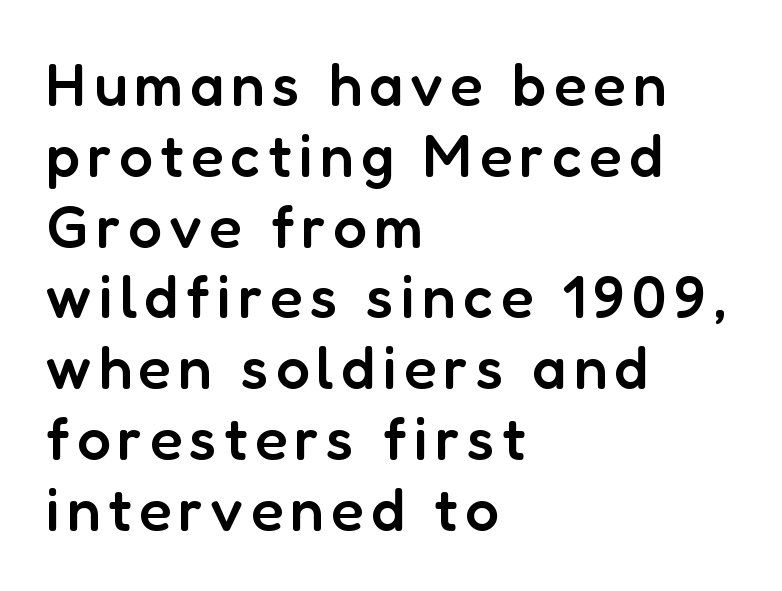
The image shows 60 px semibold sans-serif type, upright; set left-aligned, line spacing 1.18x, not underlined; low stroke contrast and a medium x-height.
